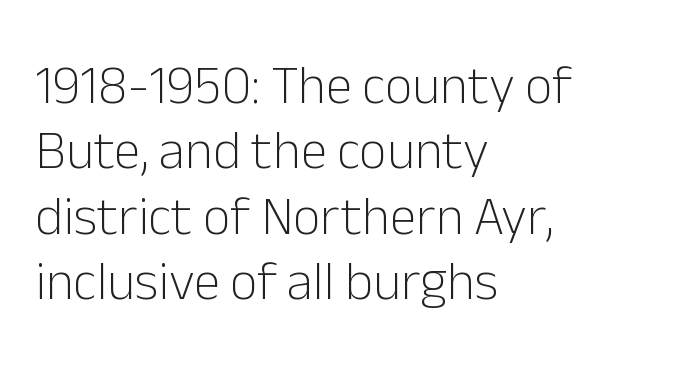
The image shows 54 px light sans-serif type, upright; set left-aligned, line spacing 1.21x, normal letter spacing, not underlined; low stroke contrast and a medium x-height.
